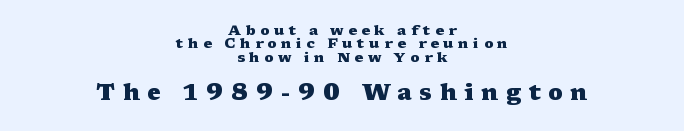
The lines are quadded center. The second block has been scaled up relative to the first. Any mark beneath the type? The region is blank. Is the letter spacing exaggerated? Yes — the characters are pushed far apart. Does the lettering tilt? It doesn't — this is upright. This sample trades vertical openness for compactness between lines.
